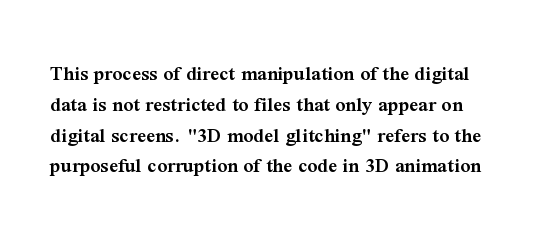
Here the glyphs are tracked normally, forming tight word shapes. Honestly, the row spacing looks completely unremarkable. The foot of each line stays bare and open. The letters are semibold — heavier than regular but short of a full bold. Every stem runs plumb, perpendicular to the baseline.
